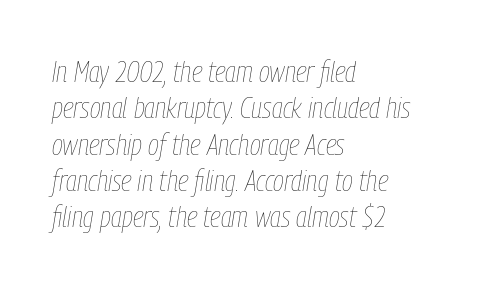
The image shows 30 px thin, condensed type, italic (leaning right); set left-aligned, line spacing 1.21x, normal letter spacing, not underlined; low stroke contrast and a medium x-height.
